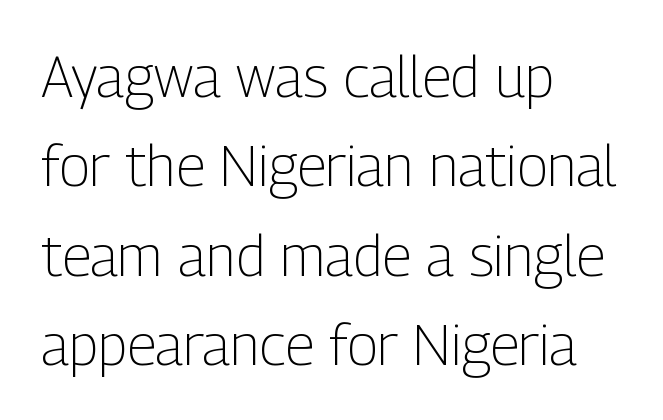
Character widths vary here, with narrow letters taking less room than wide ones. In terms of letterform style, serifs are entirely absent. The space directly below the letters is spotless. Is this a heavy cut? Hardly; it is regular or lighter.
